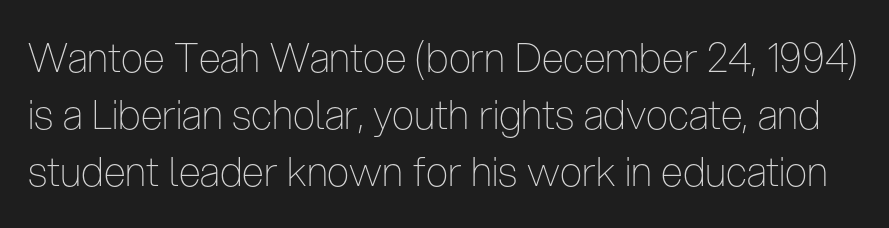
Q: Is the text bold? A: No.
Q: Is the text italic (slanted)? A: No, it is upright.
Q: Is the typeface a serif or a sans-serif typeface? A: Sans-serif.
Q: Is the text underlined? A: No.
Q: Is the spacing between letters normal or unusually wide? A: Normal.
Q: Is the spacing between lines tight, normal or loose? A: Normal.
Q: Width (condensed, normal, or wide)? A: Condensed.
Q: Stroke contrast? A: Low.
Q: x-height? A: Medium.
Q: Monospaced? A: No.
